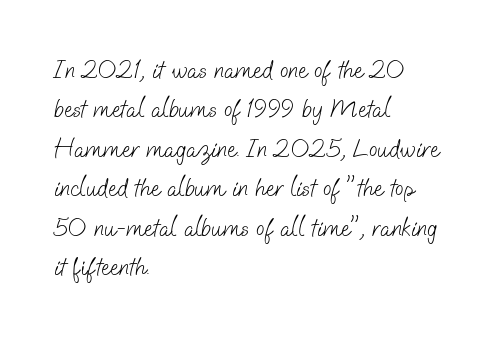
Descenders are the only things crossing below the line. Unbolded letterforms with no extra heft. The rows are spaced the way most documents space them. Where is the straight margin? On the left.
